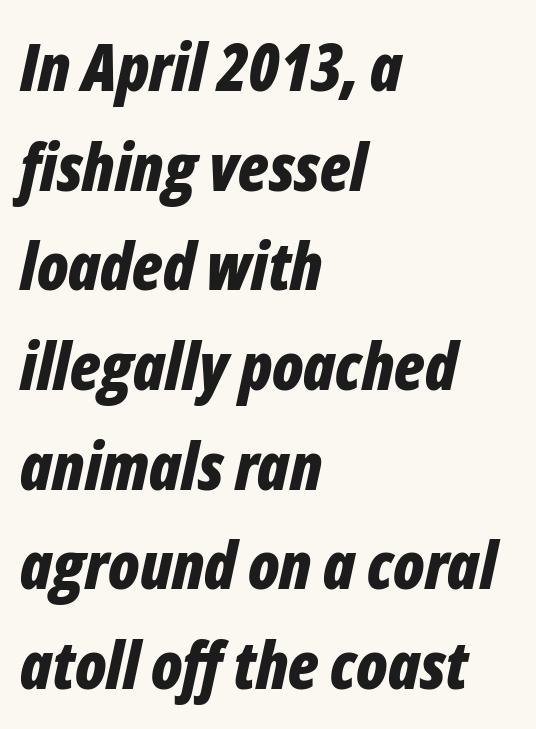
This block has exactly the height ordinary leading produces. Characters are canted at an angle relative to the baseline's perpendicular. All the whitespace from short lines collects on the right. Look at the stroke-to-counter ratio: heavy, a bold. Is the letter spacing exaggerated? No — it looks like the ordinary default. The letters advance in unequal steps, a hallmark of proportional type.
